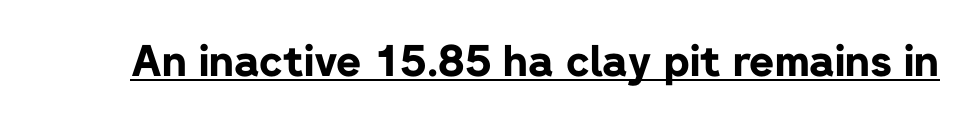
The image shows 43 px bold sans-serif type, upright; set normal letter spacing, underlined; low stroke contrast and a medium x-height.
